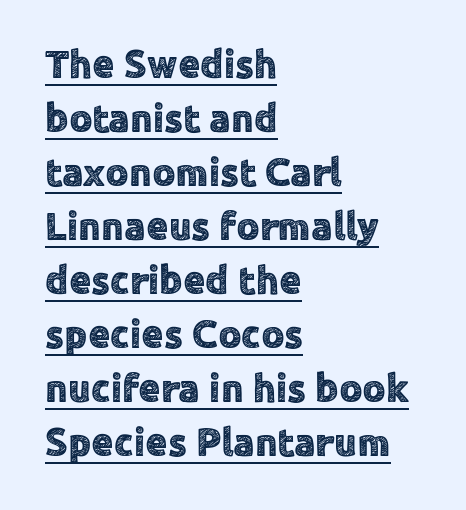
The image shows 40 px sans-serif type, upright; set left-aligned, normal line spacing (1.35x), normal letter spacing, underlined; a medium x-height.
